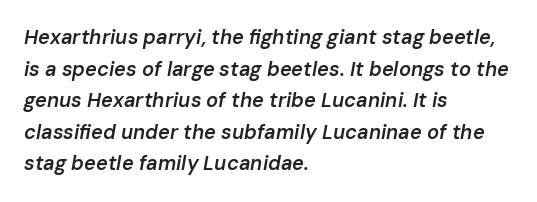
Q: Is the text bold? A: Semi-bold.
Q: Is the text italic (slanted)? A: Yes, it leans right by about 10 degrees.
Q: Is the text underlined? A: No.
Q: How is the paragraph aligned? A: Left-aligned.
Q: Is the spacing between letters normal or unusually wide? A: Normal.
Q: Is the spacing between lines tight, normal or loose? A: Normal.
